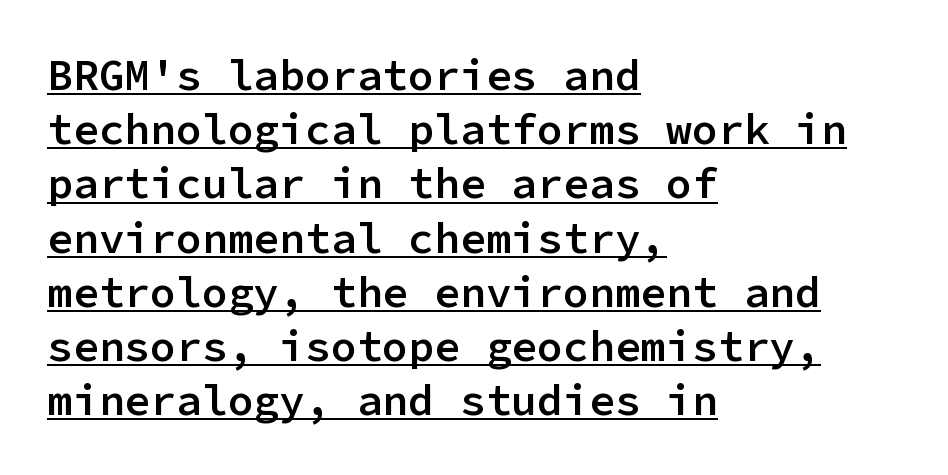
{"serif": "no", "italic": "no", "bold": "semi", "weight": "semibold", "width": "normal", "stroke_contrast": "low", "x_height": "medium", "monospaced": "yes", "underline": "yes", "align": "left", "line_spacing": "normal", "line_spacing_ratio": 1.26, "letter_spacing": "normal", "letter_spacing_em": 0.0, "glyph_px": 43}
